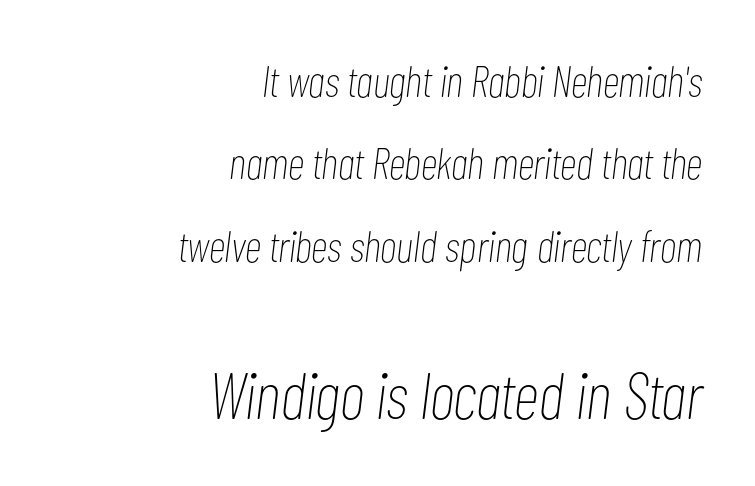
Q: Is the text bold? A: No.
Q: Is the text italic (slanted)? A: Yes, it leans right by about 7 degrees.
Q: Is the text underlined? A: No.
Q: How is the paragraph aligned? A: Right-aligned.
Q: Is the spacing between letters normal or unusually wide? A: Normal.
Q: Which block of text is set in a larger size, the first (top) or the second (bottom)? A: The second (bottom) one.
Q: Width (condensed, normal, or wide)? A: Condensed.
Q: Stroke contrast? A: Low.
Q: x-height? A: Medium.
Q: Monospaced? A: No.
